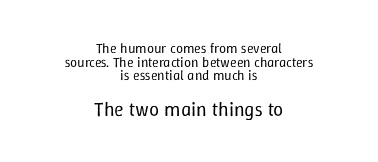
Q: Is the text bold? A: No.
Q: Is the text italic (slanted)? A: No, it is upright.
Q: Is the text underlined? A: No.
Q: How is the paragraph aligned? A: Centered.
Q: Is the spacing between letters normal or unusually wide? A: Normal.
Q: Is the spacing between lines tight, normal or loose? A: Tight.
Q: Which block of text is set in a larger size, the first (top) or the second (bottom)? A: The second (bottom) one.
